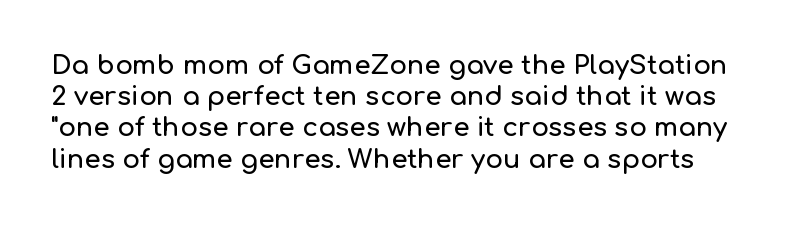
{"italic": "no", "underline": "no", "line_spacing_ratio": 1.2, "letter_spacing": "normal", "letter_spacing_em": 0.0, "glyph_px": 26}
